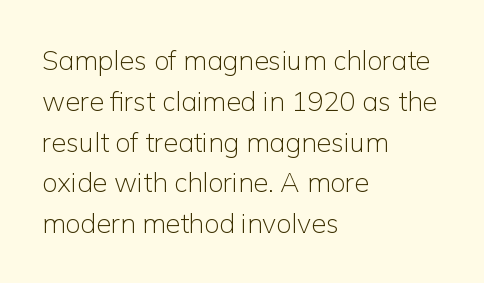
The image shows 27 px text type, upright; set left-aligned, normal line spacing (1.51x), normal letter spacing, not underlined.
